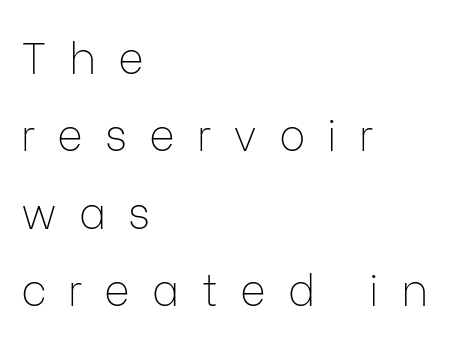
It's the straight-up-and-down kind of type. The face used here is a sans, in the tradition of grotesques and geometrics. In CSS terms this would be text-align: left. The letterforms sit at book weight or below. The rendering uses natural spacing where letterforms have individual widths. Loose tracking; the words dissolve into strings of separated letters.
